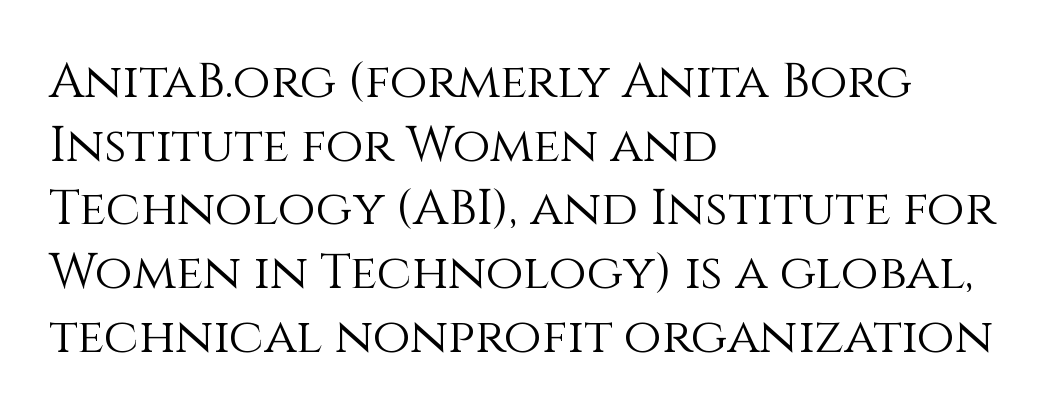
Q: Is the text bold? A: No.
Q: Is the text italic (slanted)? A: No, it is upright.
Q: Is the text underlined? A: No.
Q: How is the paragraph aligned? A: Left-aligned.
Q: Is the spacing between letters normal or unusually wide? A: Normal.
Q: Is the spacing between lines tight, normal or loose? A: Normal.
Q: Width (condensed, normal, or wide)? A: Normal.
Q: x-height? A: Large.
Q: Monospaced? A: No.
